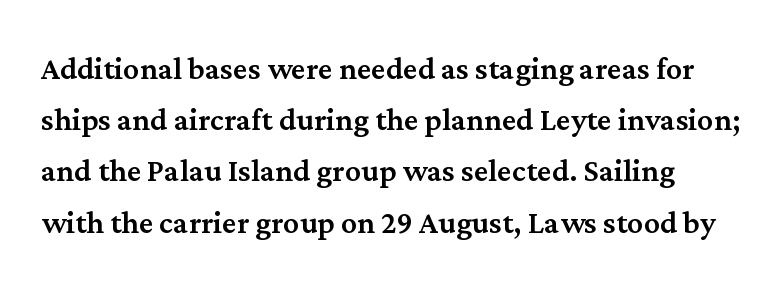
The image shows 40 px serif type, upright; set normal line spacing (1.28x), normal letter spacing, not underlined; medium stroke contrast and a medium x-height.
